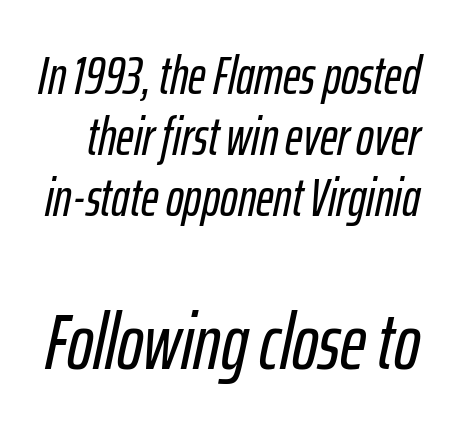
Q: Is the text italic (slanted)? A: Yes, it leans right by about 12 degrees.
Q: Is the text underlined? A: No.
Q: Is the spacing between letters normal or unusually wide? A: Normal.
Q: Is the spacing between lines tight, normal or loose? A: Tight.
Q: Which block of text is set in a larger size, the first (top) or the second (bottom)? A: The second (bottom) one.
Q: Width (condensed, normal, or wide)? A: Condensed.
Q: Stroke contrast? A: Low.
Q: x-height? A: Medium.
Q: Monospaced? A: No.
